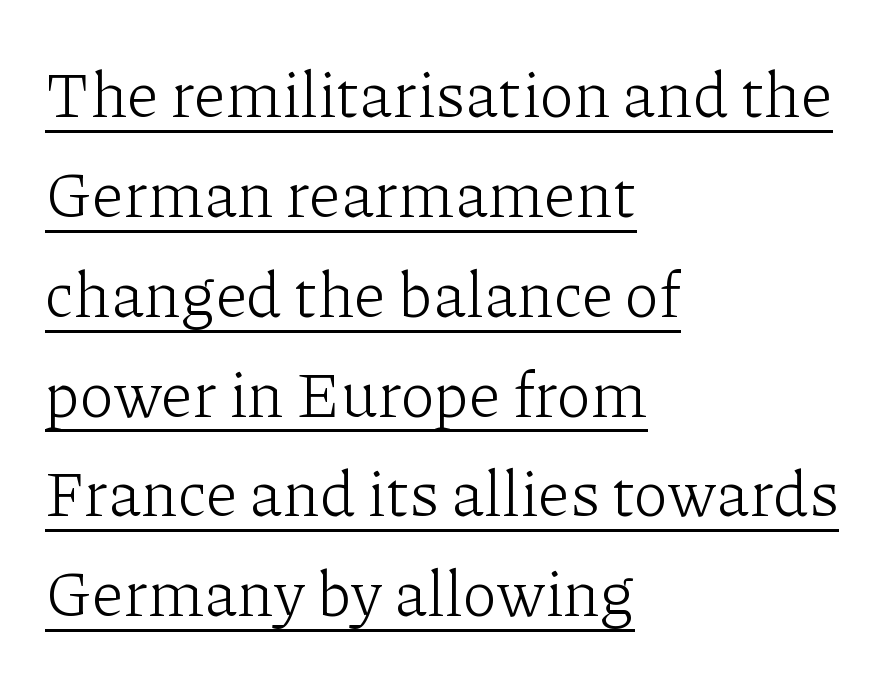
{"serif": "yes", "italic": "no", "bold": "no", "weight": "light", "width": "normal", "stroke_contrast": "low", "x_height": "medium", "monospaced": "no", "underline": "yes", "align": "left", "line_spacing": "normal", "line_spacing_ratio": 1.56, "letter_spacing": "normal", "letter_spacing_em": 0.0, "glyph_px": 64}
